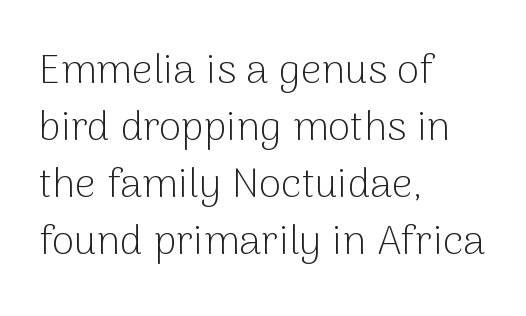
Q: Is the text bold? A: No.
Q: Is the text italic (slanted)? A: No, it is upright.
Q: Is the typeface a serif or a sans-serif typeface? A: Sans-serif.
Q: Is the text underlined? A: No.
Q: How is the paragraph aligned? A: Left-aligned.
Q: Is the spacing between letters normal or unusually wide? A: Normal.
Q: Is the spacing between lines tight, normal or loose? A: Normal.
Q: Width (condensed, normal, or wide)? A: Normal.
Q: Stroke contrast? A: Low.
Q: x-height? A: Medium.
Q: Monospaced? A: No.
